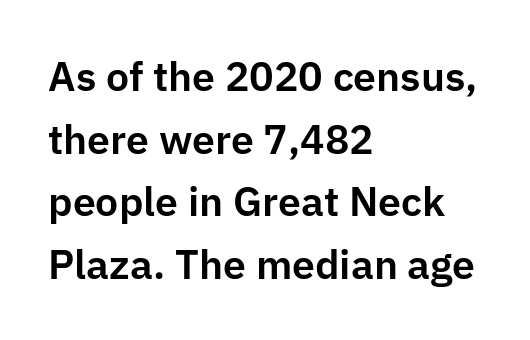
The image shows 41 px sans-serif type, upright; set left-aligned, normal line spacing (1.53x), normal letter spacing, not underlined; low stroke contrast and a medium x-height.
